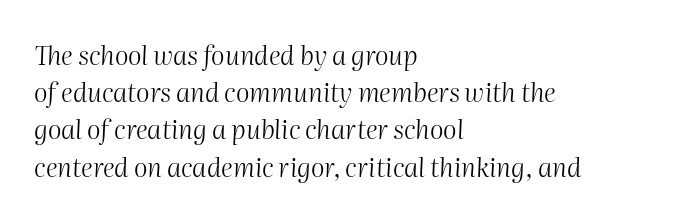
{"italic": "yes", "lean": "right", "slant_degrees": 2, "bold": "no", "underline": "no", "align": "left", "line_spacing": "normal", "line_spacing_ratio": 1.43, "letter_spacing": "normal", "letter_spacing_em": 0.0, "glyph_px": 26}
